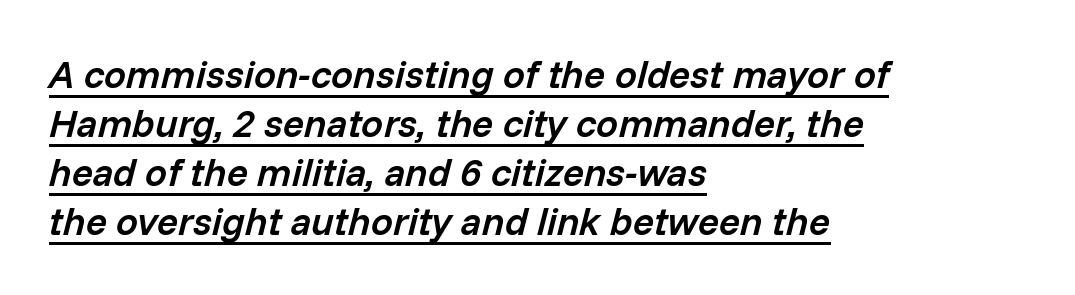
Q: Is the text bold? A: Semi-bold.
Q: Is the text italic (slanted)? A: Yes, it leans right by about 14 degrees.
Q: Is the text underlined? A: Yes.
Q: How is the paragraph aligned? A: Left-aligned.
Q: Is the spacing between letters normal or unusually wide? A: Normal.
Q: Is the spacing between lines tight, normal or loose? A: Normal.
Q: Width (condensed, normal, or wide)? A: Normal.
Q: Stroke contrast? A: Low.
Q: x-height? A: Medium.
Q: Monospaced? A: No.
